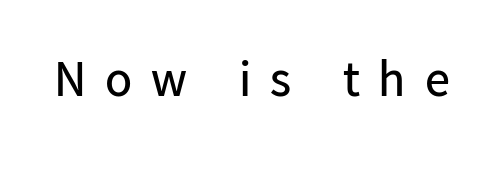
The image shows 50 px regular-weight sans-serif type, upright; set unusually wide letter spacing (+0.38 em), not underlined; low stroke contrast and a medium x-height.
